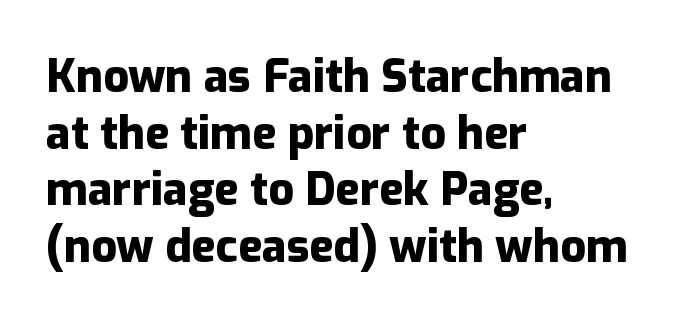
Characters remain perfectly vertical along every line. The face used here has the dense, thick strokes of a bold. Does the leading feel generous? No, just average. This rendering uses left alignment, leaving the right contour irregular.
